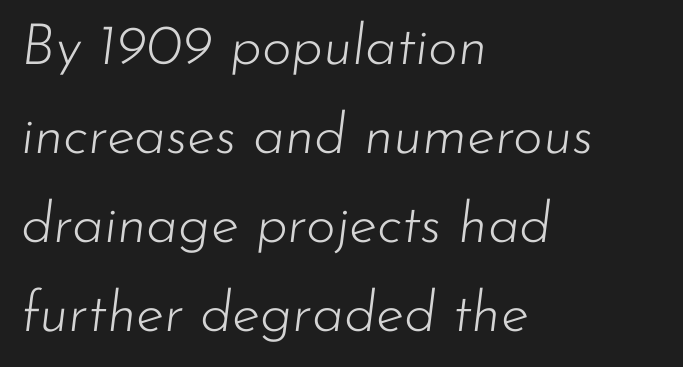
Q: Is the text bold? A: No.
Q: Is the text italic (slanted)? A: Yes, it leans right by about 7 degrees.
Q: Is the text underlined? A: No.
Q: How is the paragraph aligned? A: Left-aligned.
Q: Is the spacing between letters normal or unusually wide? A: Normal.
Q: Is the spacing between lines tight, normal or loose? A: Normal.
Q: Width (condensed, normal, or wide)? A: Normal.
Q: Stroke contrast? A: Low.
Q: x-height? A: Small.
Q: Monospaced? A: No.
